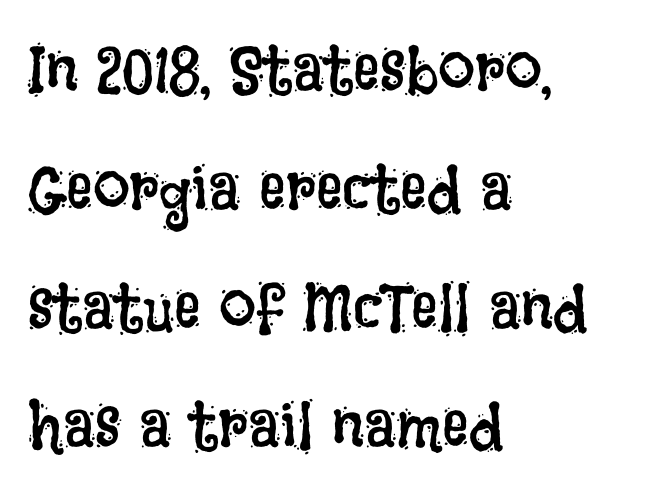
Is there any slant? The stems are plumb. A clean baseline with only descenders dipping below it. The typeface has the unassuming heft of standard copy or less. The lines are quadded left. Character widths vary here, with narrow letters taking less room than wide ones.
